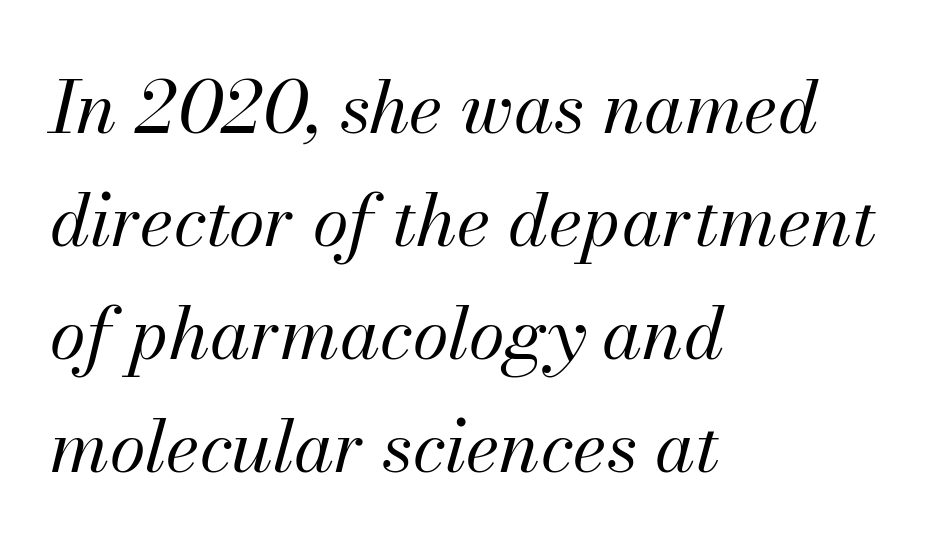
The image shows 73 px regular-weight type, italic (leaning right); set left-aligned, normal line spacing (1.55x), normal letter spacing, not underlined; medium stroke contrast and a small x-height.
